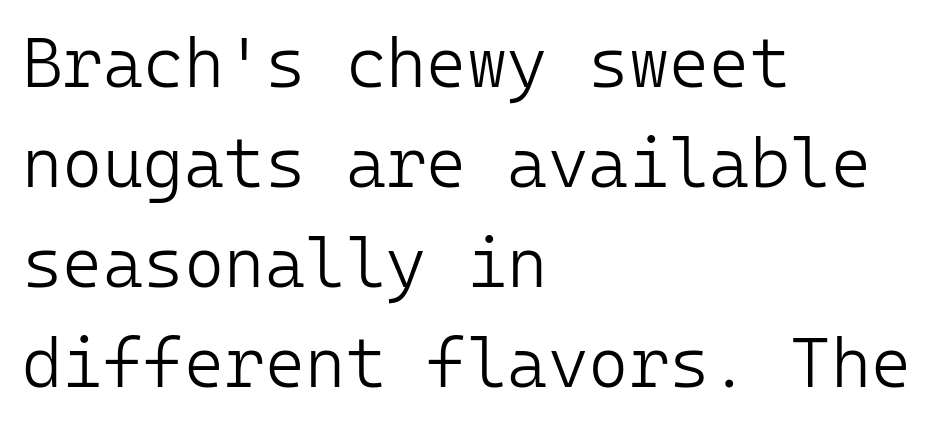
Q: Is the text bold? A: No.
Q: Is the text italic (slanted)? A: No, it is upright.
Q: Is the typeface a serif or a sans-serif typeface? A: Sans-serif.
Q: Is the text underlined? A: No.
Q: How is the paragraph aligned? A: Left-aligned.
Q: Is the spacing between letters normal or unusually wide? A: Normal.
Q: Is the spacing between lines tight, normal or loose? A: Normal.
Q: Width (condensed, normal, or wide)? A: Normal.
Q: Stroke contrast? A: Low.
Q: x-height? A: Medium.
Q: Monospaced? A: Yes.
